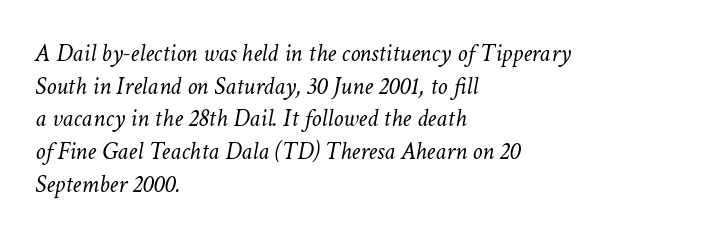
The words here are not underlined. Each word holds together tightly as a unit, with standard inter-letter gaps. Evenly set lines give the paragraph a standard silhouette. An italicized treatment has been applied to the whole sample.
